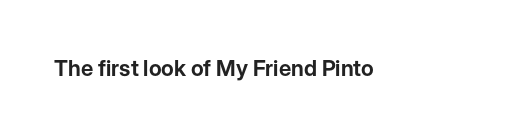
Q: Is the text italic (slanted)? A: No, it is upright.
Q: Is the text underlined? A: No.
Q: Is the spacing between letters normal or unusually wide? A: Normal.
